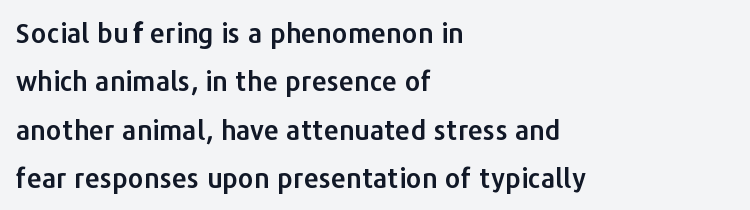
Q: Is the text italic (slanted)? A: No, it is upright.
Q: Is the text underlined? A: No.
Q: How is the paragraph aligned? A: Left-aligned.
Q: Is the spacing between letters normal or unusually wide? A: Normal.
